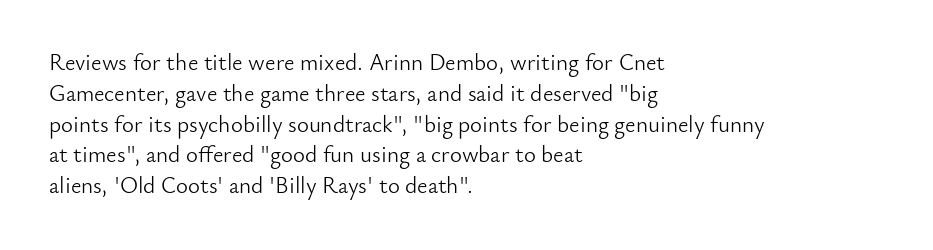
Descenders are the only things crossing below the line. The font sits on the lighter half of the weight spectrum, regular included. Does the copy run flush right? No — it runs flush left. Vertically, the passage feels balanced, rows spaced as you'd expect.
